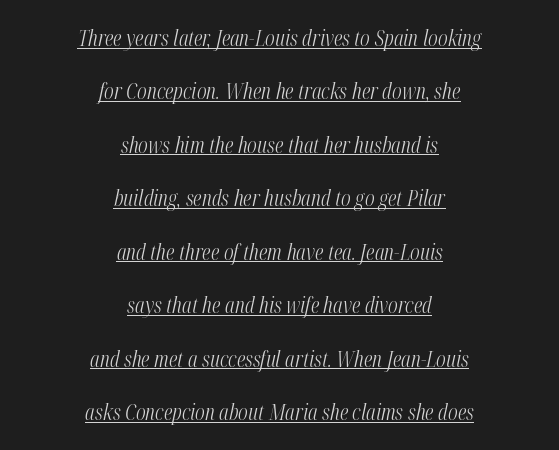
The rendered words wear a rule along their underside. A quiet, ordinary-to-light weight characterises the typeface. Would a proofreader flag this as italicized? Yes. These lines stand farther apart than default settings would place them. There is no visible air inserted between adjacent glyphs. Teacher's note: observe the equal gaps on both sides — that is centered alignment.
